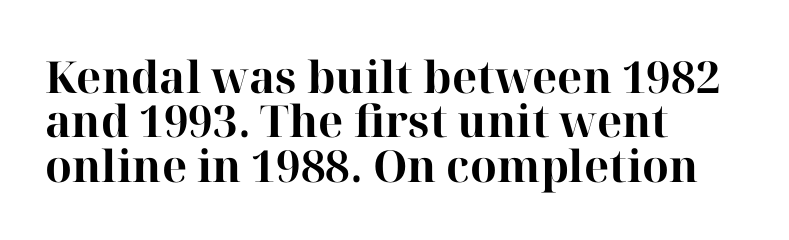
Q: Is the text bold? A: Yes.
Q: Is the text italic (slanted)? A: No, it is upright.
Q: Is the typeface a serif or a sans-serif typeface? A: Serif.
Q: Is the text underlined? A: No.
Q: How is the paragraph aligned? A: Left-aligned.
Q: Is the spacing between letters normal or unusually wide? A: Normal.
Q: Is the spacing between lines tight, normal or loose? A: Tight.
Q: Width (condensed, normal, or wide)? A: Normal.
Q: Stroke contrast? A: High.
Q: x-height? A: Medium.
Q: Monospaced? A: No.
